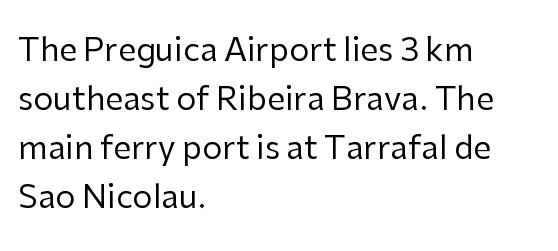
Think of a printed novel: that variable character pitch is what you see here. The specimen omits any rule beneath the text block's lines. What's the leading like? Ordinary, nothing unusual. A typesetter would call this zero additional tracking.
